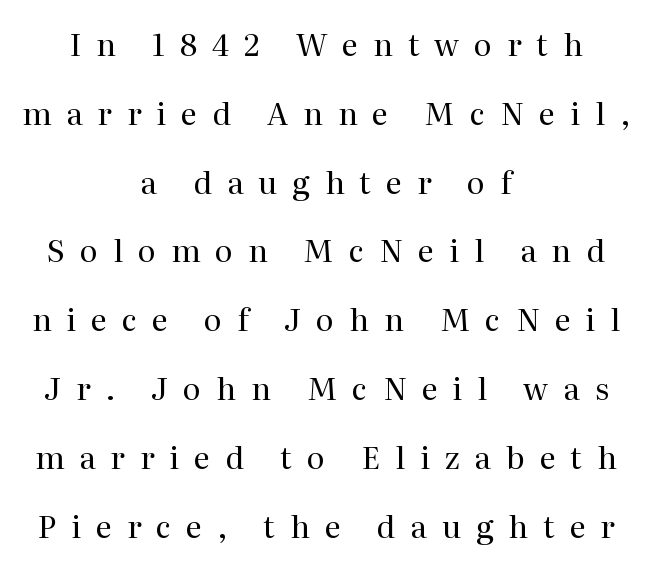
The text block is weighted toward neither margin, spreading evenly from the middle. Each letter keeps its own natural width here, so spacing adapts to shape. Anything drawn beneath the words? Only blank space. In terms of letterspacing, this is a distinctly airy, spread setting. Style check: upright. Ink coverage per letter is moderate at most.
